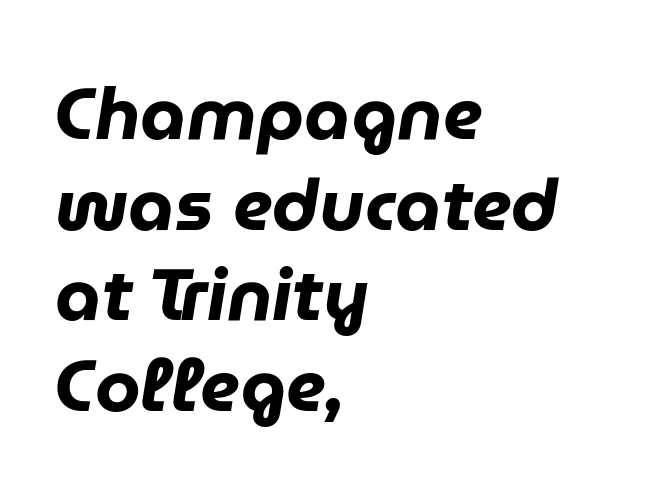
The typography opts for an oblique posture over an upright one. The gap between lines stays unmarked. You could not count columns in this text — the font is proportionally spaced. Which margin do the lines hug? The left one — the right edge is uneven. Heft: maximum for text — a bold.
